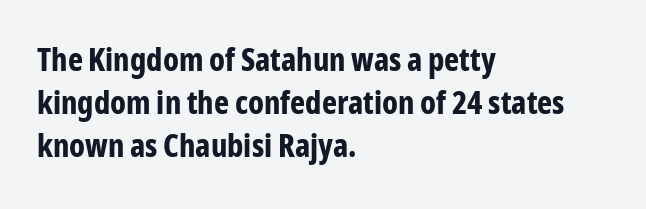
The image shows 32 px bold, condensed sans-serif type, upright; set left-aligned, normal line spacing (1.34x), normal letter spacing, not underlined; low stroke contrast and a medium x-height.
